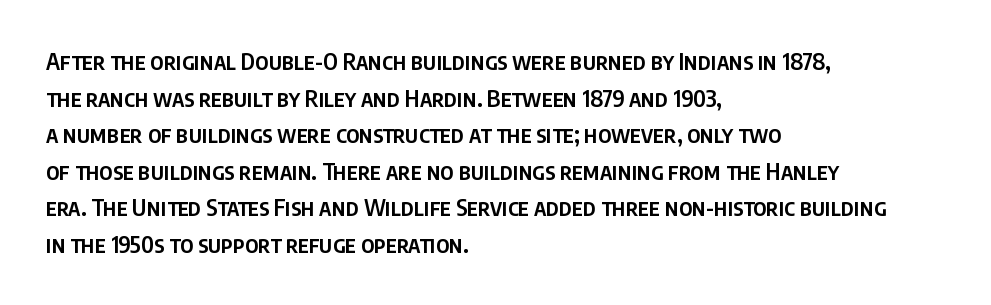
Q: Is the text bold? A: Semi-bold.
Q: Is the text italic (slanted)? A: No, it is upright.
Q: Is the text underlined? A: No.
Q: How is the paragraph aligned? A: Left-aligned.
Q: Is the spacing between letters normal or unusually wide? A: Normal.
Q: Is the spacing between lines tight, normal or loose? A: Normal.
